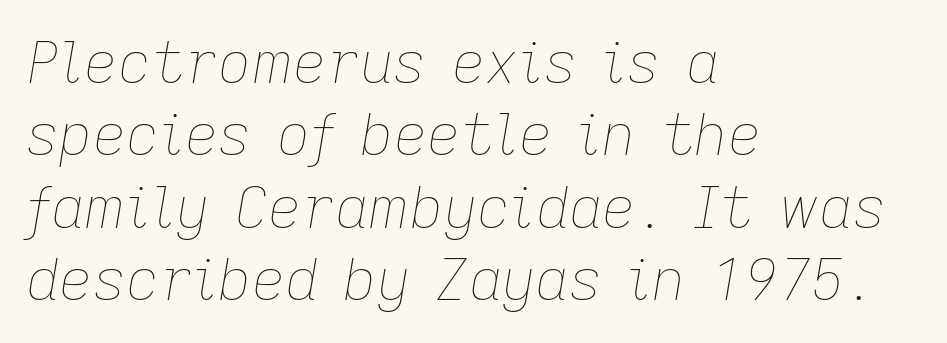
{"italic": "yes", "lean": "right", "slant_degrees": 9, "bold": "no", "weight": "thin", "width": "normal", "stroke_contrast": "low", "x_height": "medium", "monospaced": "no", "underline": "no", "align": "left", "line_spacing": "normal", "line_spacing_ratio": 1.25, "letter_spacing": "normal", "letter_spacing_em": 0.0, "glyph_px": 58}
